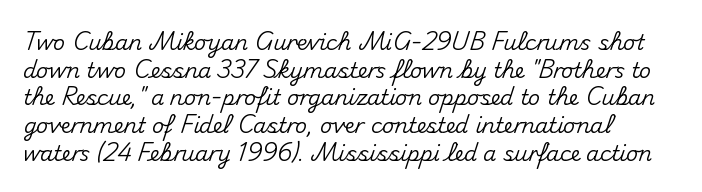
{"underline": "no", "align": "left", "line_spacing": "normal", "line_spacing_ratio": 1.32, "letter_spacing": "normal", "letter_spacing_em": 0.0, "glyph_px": 21}
